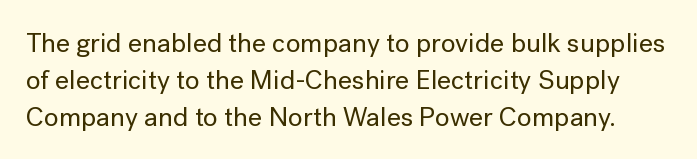
Q: Is the text italic (slanted)? A: No, it is upright.
Q: Is the text underlined? A: No.
Q: Is the spacing between letters normal or unusually wide? A: Normal.
Q: Is the spacing between lines tight, normal or loose? A: Normal.
